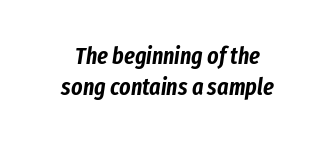
The image shows 24 px text type, italic (leaning right); set centered, normal line spacing (1.31x), normal letter spacing, not underlined.
